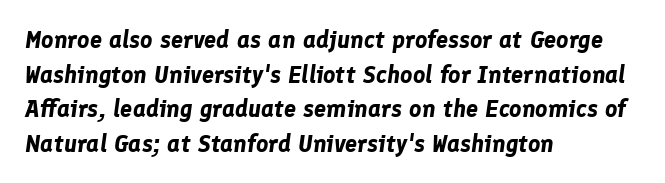
The image shows 24 px bold type, italic (leaning right); set left-aligned, normal line spacing (1.44x), normal letter spacing, not underlined.
